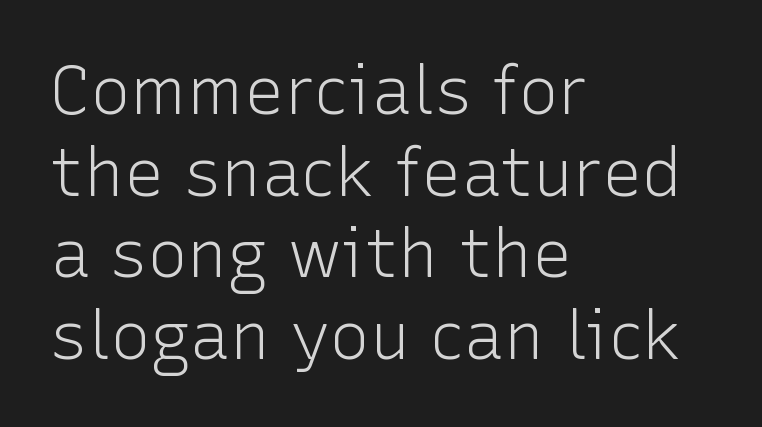
Letter spacing: default. Type without underlining. Every row of glyphs begins at an identical x-position on the left. Think of a printed novel: that variable character pitch is what you see here. Is this a sans? Yes — the strokes have no serifs. Weight: regular or lighter.
